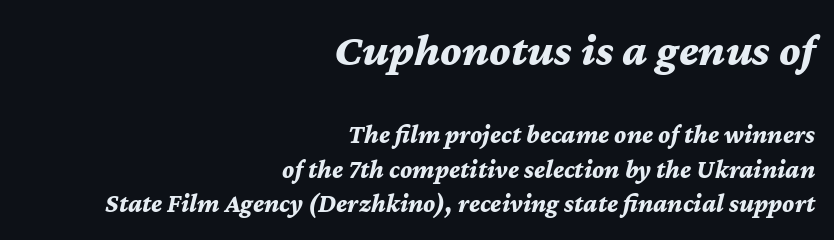
Q: Is the text bold? A: Yes.
Q: Is the text italic (slanted)? A: Yes, it leans right by about 12 degrees.
Q: Is the text underlined? A: No.
Q: How is the paragraph aligned? A: Right-aligned.
Q: Is the spacing between letters normal or unusually wide? A: Normal.
Q: Is the spacing between lines tight, normal or loose? A: Normal.
Q: Which block of text is set in a larger size, the first (top) or the second (bottom)? A: The first (top) one.
Q: Width (condensed, normal, or wide)? A: Normal.
Q: Stroke contrast? A: Medium.
Q: x-height? A: Medium.
Q: Monospaced? A: No.
